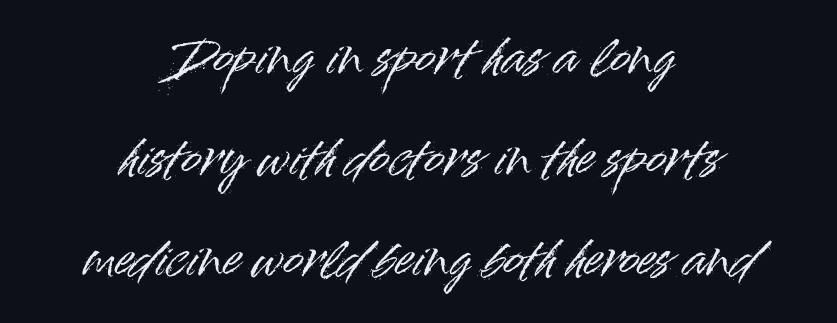
The image shows 48 px sans-serif type; set centered, loose line spacing (2.1x), normal letter spacing, not underlined; high stroke contrast and a small x-height.
